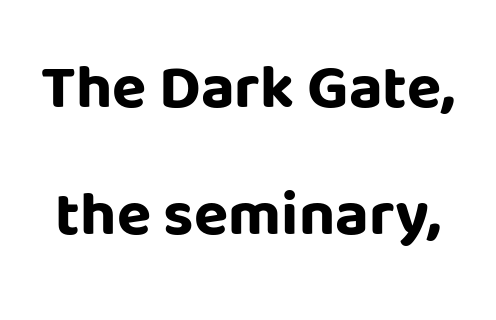
No extra tracking has been applied to these lines. Grotesque or geometric, the face here clearly has no serifs. The font's upright variant was chosen for this text. Each glyph is drawn with heavy, bold strokes.
